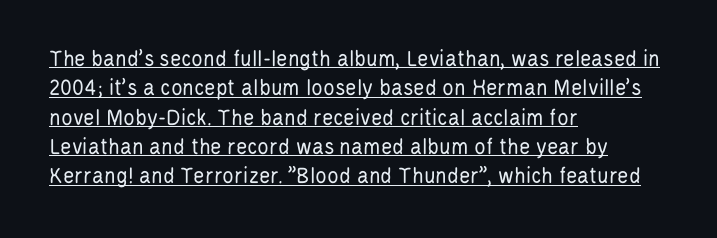
The image shows 24 px text type, upright; set left-aligned, line spacing 1.22x, normal letter spacing, underlined.
